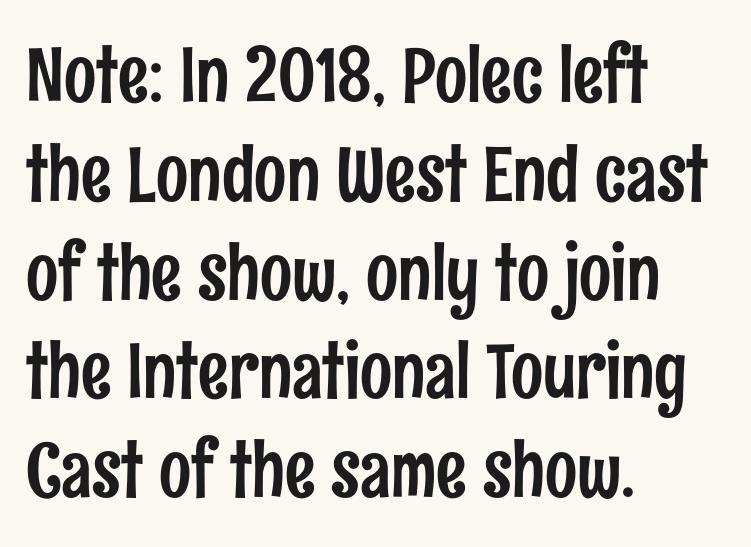
Horizontally, the lines are justified to the leading edge only. The rendering shows plain stroke endings on the letterforms — a sans-serif design. The font's upright variant was chosen for this text. Note the varied advance widths — an 'i' is clearly narrower than an 'm'. Short note: letters normally spaced.
